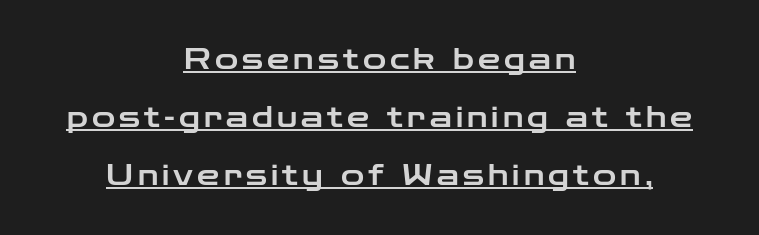
{"serif": "no", "italic": "no", "width": "wide", "stroke_contrast": "low", "x_height": "medium", "monospaced": "no", "underline": "yes", "align": "center", "line_spacing": "loose", "line_spacing_ratio": 2.07, "glyph_px": 28}
